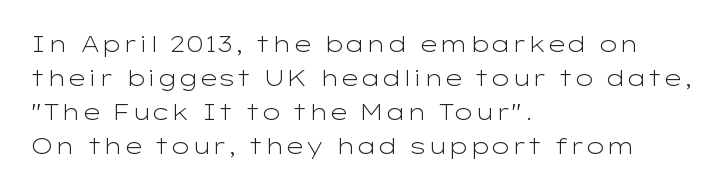
Q: Is the text bold? A: No.
Q: Is the text italic (slanted)? A: No, it is upright.
Q: Is the text underlined? A: No.
Q: How is the paragraph aligned? A: Left-aligned.
Q: Is the spacing between letters normal or unusually wide? A: Normal.
Q: Is the spacing between lines tight, normal or loose? A: Normal.
